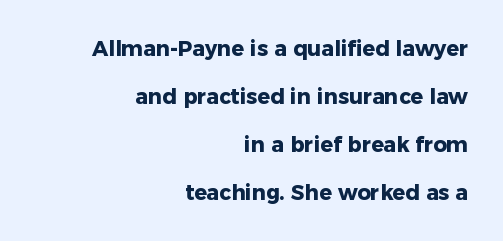
The image shows 21 px bold type, upright; set right-aligned, loose line spacing (2.28x), normal letter spacing, not underlined.
